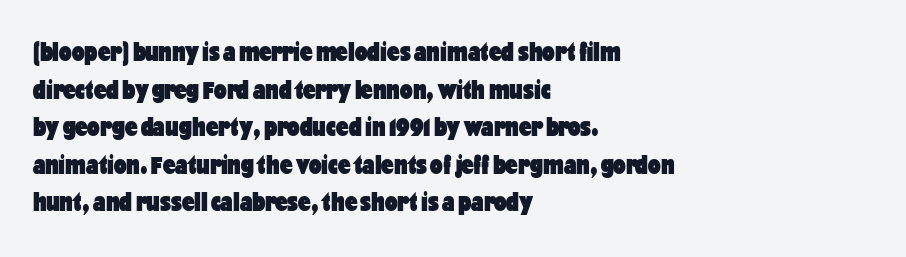
{"serif": "no", "italic": "no", "bold": "yes", "weight": "heavy", "width": "condensed", "stroke_contrast": "low", "x_height": "medium", "monospaced": "no", "underline": "no", "align": "left", "line_spacing": "normal", "line_spacing_ratio": 1.34, "letter_spacing": "normal", "letter_spacing_em": 0.0, "glyph_px": 28}
